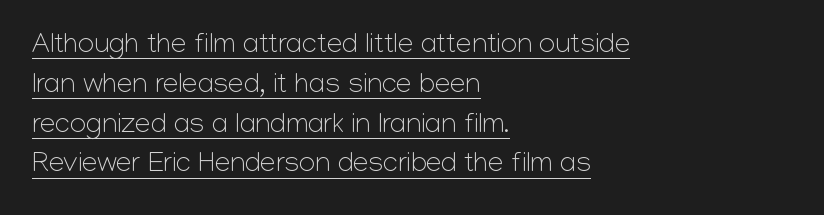
{"serif": "no", "italic": "no", "bold": "no", "weight": "light", "width": "normal", "stroke_contrast": "low", "x_height": "medium", "monospaced": "no", "underline": "yes", "align": "left", "line_spacing": "normal", "line_spacing_ratio": 1.42, "letter_spacing": "normal", "letter_spacing_em": 0.0, "glyph_px": 28}
